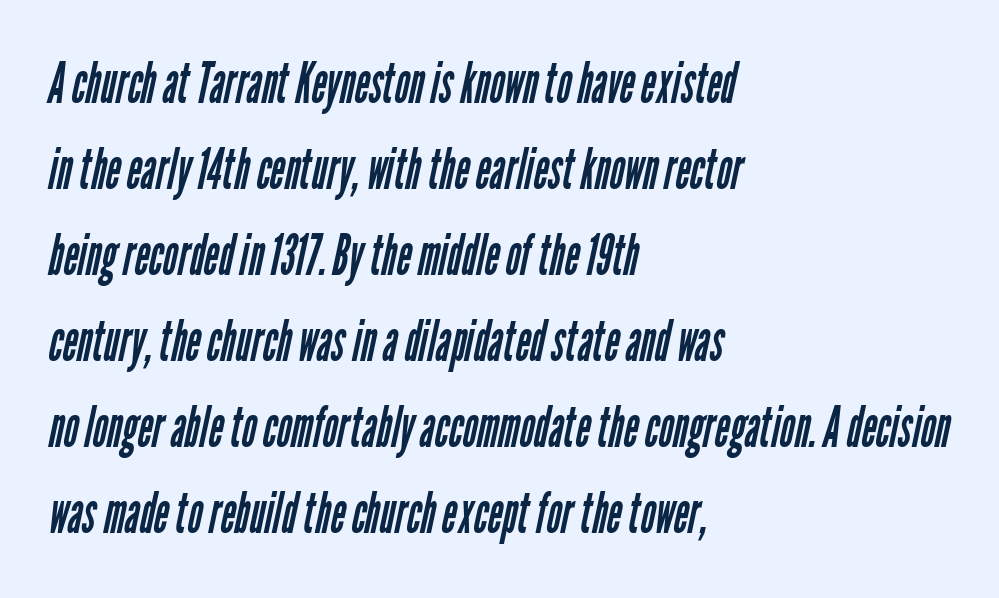
Unbolded letterforms with no extra heft. All the whitespace from short lines collects on the right. Underline: absent. The passage shown has conventional tracking throughout. The rows are spaced the way most documents space them. Here the designer chose a conventional face with non-uniform glyph widths.
